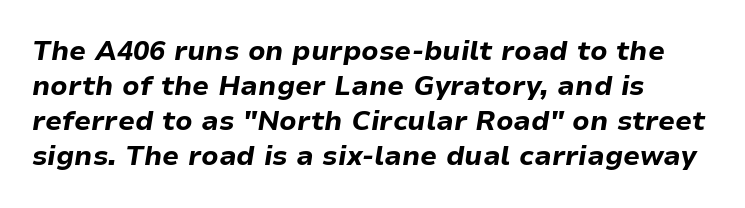
{"italic": "yes", "lean": "right", "slant_degrees": 9, "bold": "yes", "underline": "no", "align": "left", "line_spacing": "normal", "line_spacing_ratio": 1.3, "letter_spacing": "normal", "letter_spacing_em": 0.0, "glyph_px": 27}
